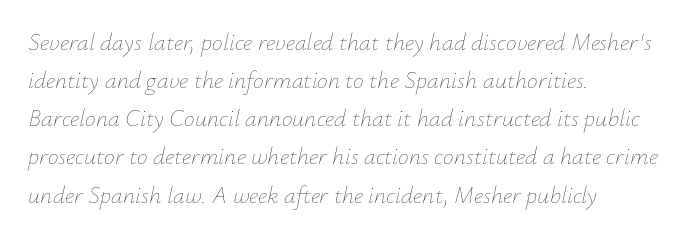
The image shows 24 px text type, italic (leaning right); set left-aligned, normal line spacing (1.59x), normal letter spacing, not underlined.
